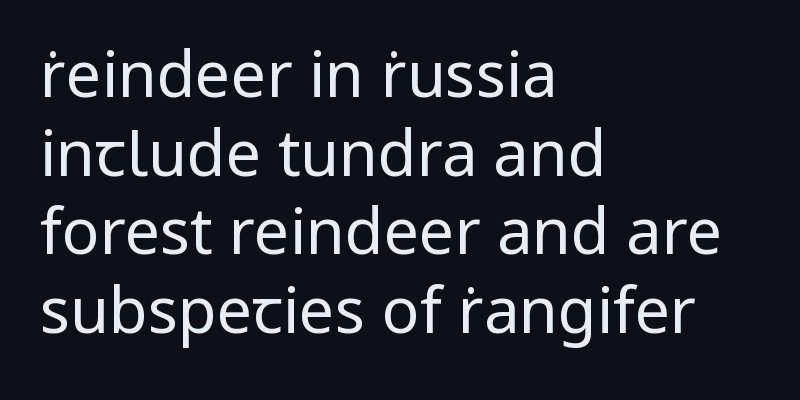
{"serif": "no", "italic": "no", "bold": "no", "weight": "regular", "width": "normal", "stroke_contrast": "low", "x_height": "medium", "monospaced": "no", "underline": "no", "align": "left", "line_spacing": "normal", "line_spacing_ratio": 1.25, "letter_spacing": "normal", "letter_spacing_em": 0.0, "glyph_px": 63}
